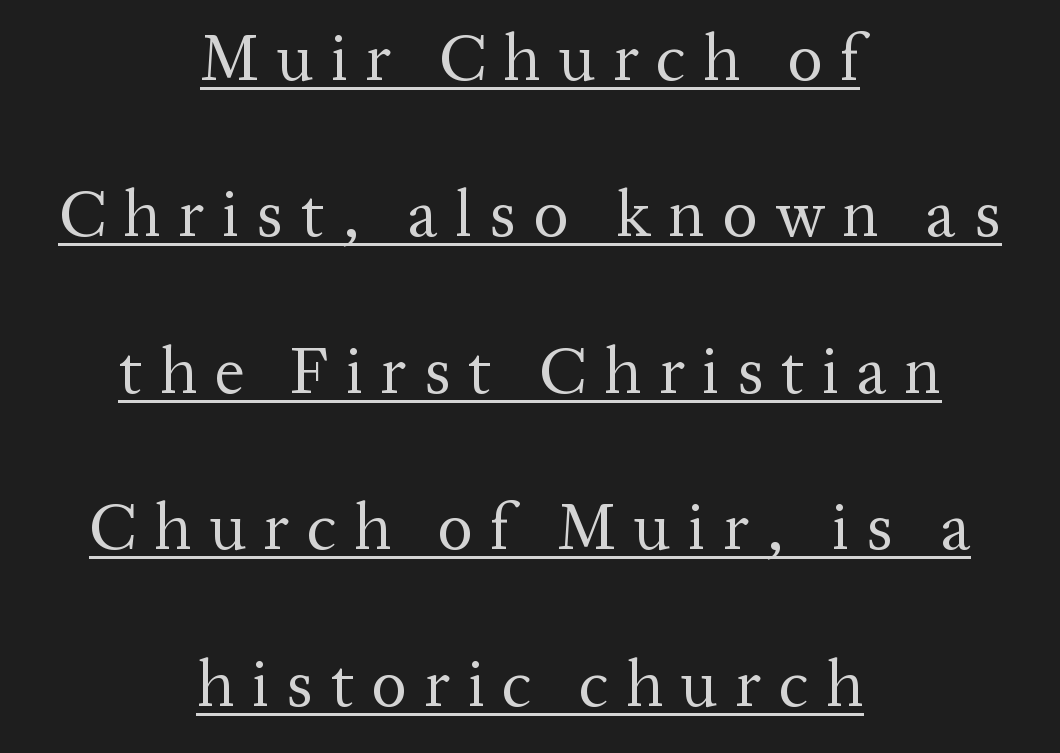
Q: Is the text bold? A: No.
Q: Is the text italic (slanted)? A: No, it is upright.
Q: Is the typeface a serif or a sans-serif typeface? A: Serif.
Q: Is the text underlined? A: Yes.
Q: How is the paragraph aligned? A: Centered.
Q: Is the spacing between letters normal or unusually wide? A: Unusually wide.
Q: Is the spacing between lines tight, normal or loose? A: Loose.
Q: Width (condensed, normal, or wide)? A: Normal.
Q: Stroke contrast? A: Medium.
Q: x-height? A: Medium.
Q: Monospaced? A: No.
